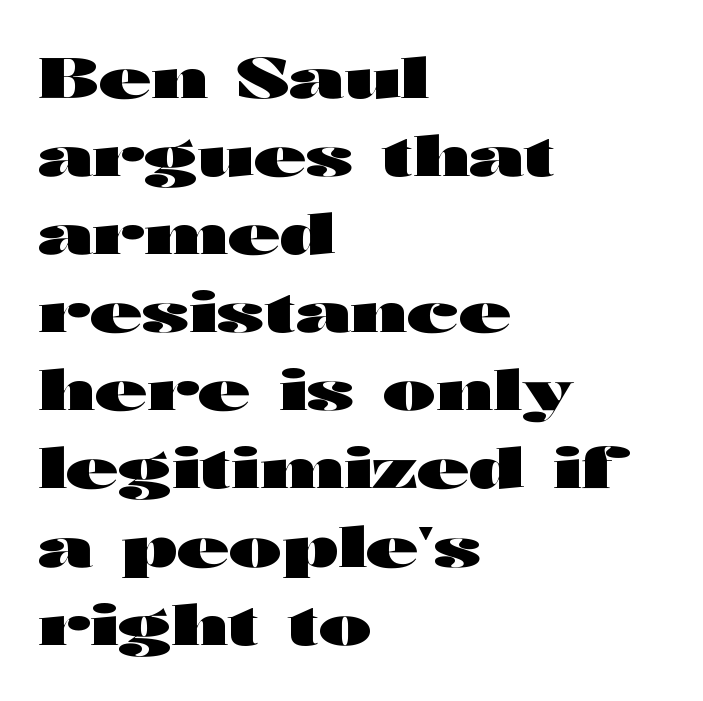
Is this a fixed-width face? No — the glyphs have proportional, varying widths. This rendering leaves character spacing at its baseline value. The space directly below the letters is spotless. Posture: upright roman. If you drew a ruler down the left edge, every line would touch it. Regular leading.
